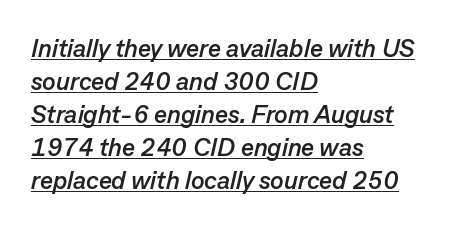
The image shows 25 px bold type, italic (leaning right); set left-aligned, normal line spacing (1.32x), normal letter spacing, underlined.
